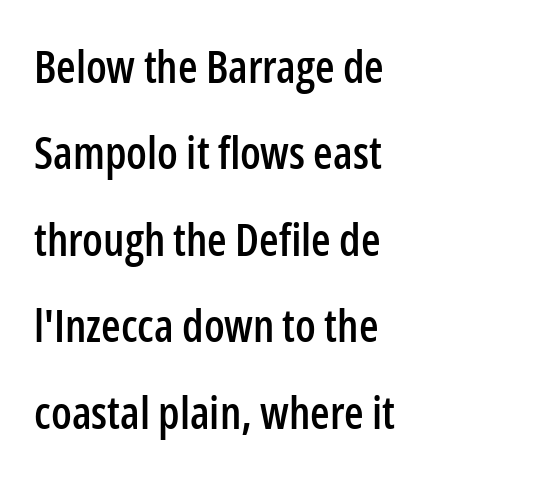
Classification — sans serif. Is there much room between lines? Yes — plenty of vertical air separates them. A typesetter would call this proportional, since set widths differ per character. Italic: no, the glyphs are upright roman.
